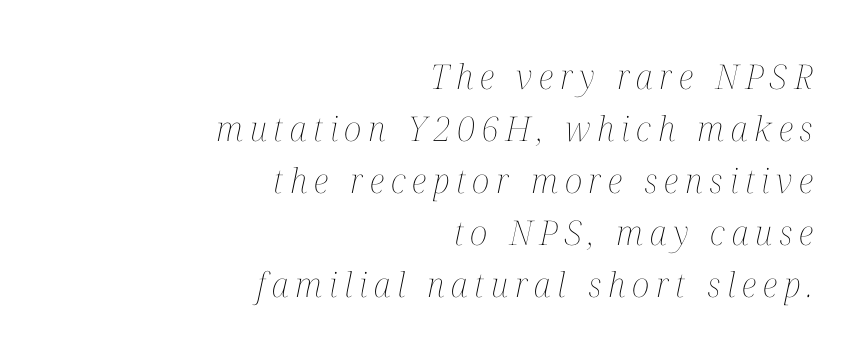
The font's italic variant was chosen for this text. If you drew a ruler down the right edge, every line would touch it. Evenly set lines give the paragraph a standard silhouette. A typesetter would call this proportional, since set widths differ per character. Lines of text with bare space underneath.
